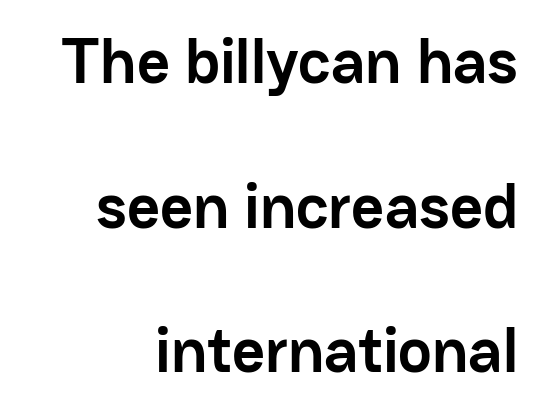
The image shows 64 px semibold sans-serif type, upright; set right-aligned, loose line spacing (2.26x), normal letter spacing, not underlined; low stroke contrast and a medium x-height.
